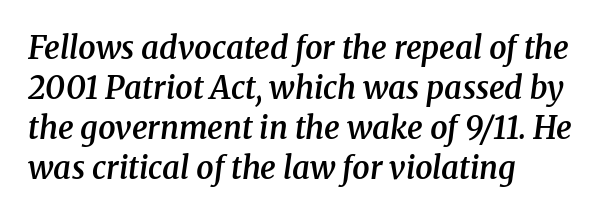
Q: Is the text bold? A: Semi-bold.
Q: Is the text italic (slanted)? A: Yes, it leans right by about 8 degrees.
Q: Is the typeface a serif or a sans-serif typeface? A: Serif.
Q: Is the text underlined? A: No.
Q: How is the paragraph aligned? A: Left-aligned.
Q: Is the spacing between letters normal or unusually wide? A: Normal.
Q: Is the spacing between lines tight, normal or loose? A: Normal.
Q: Width (condensed, normal, or wide)? A: Normal.
Q: Stroke contrast? A: Medium.
Q: x-height? A: Medium.
Q: Monospaced? A: No.
